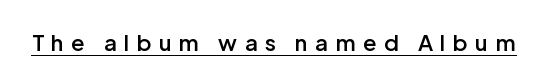
Q: Is the text bold? A: Semi-bold.
Q: Is the text italic (slanted)? A: No, it is upright.
Q: Is the text underlined? A: Yes.
Q: Is the spacing between letters normal or unusually wide? A: Unusually wide.
